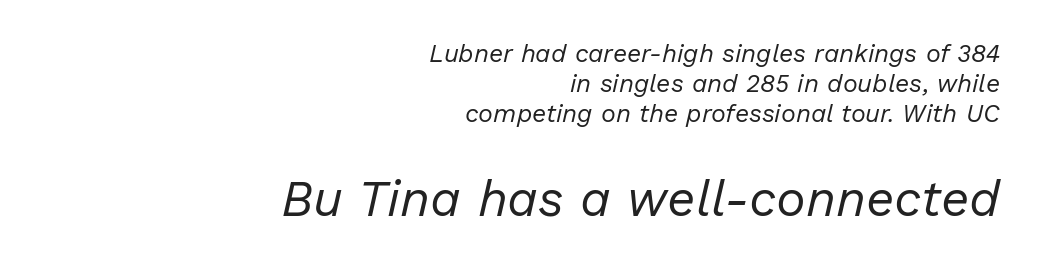
{"italic": "yes", "lean": "right", "slant_degrees": 13, "bold": "no", "weight": "regular", "width": "normal", "stroke_contrast": "low", "x_height": "medium", "monospaced": "no", "underline": "no", "align": "right", "line_spacing_ratio": 1.21, "letter_spacing": "normal", "letter_spacing_em": 0.0, "larger_block": "second", "size_ratio": 2.0, "glyph_px": 50}
